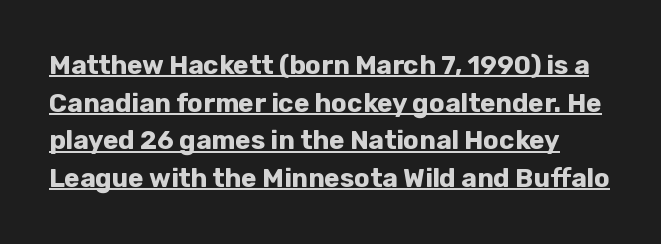
The image shows 26 px bold type, upright; set normal line spacing (1.45x), normal letter spacing, underlined.
